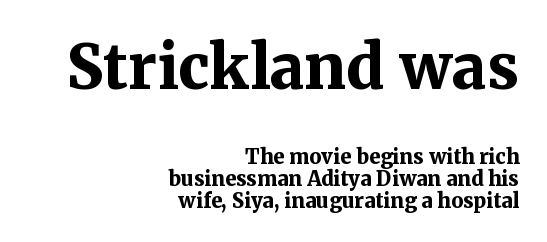
{"serif": "yes", "italic": "no", "bold": "yes", "weight": "bold", "width": "normal", "stroke_contrast": "medium", "x_height": "medium", "monospaced": "no", "underline": "no", "align": "right", "line_spacing": "tight", "line_spacing_ratio": 1.1, "letter_spacing": "normal", "letter_spacing_em": 0.0, "larger_block": "first", "size_ratio": 3.05, "glyph_px": 61}
